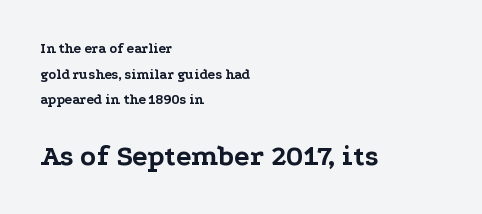
Q: Is the text bold? A: Yes.
Q: Is the text italic (slanted)? A: No, it is upright.
Q: Is the typeface a serif or a sans-serif typeface? A: Serif.
Q: Is the text underlined? A: No.
Q: How is the paragraph aligned? A: Left-aligned.
Q: Is the spacing between letters normal or unusually wide? A: Normal.
Q: Which block of text is set in a larger size, the first (top) or the second (bottom)? A: The second (bottom) one.
Q: Width (condensed, normal, or wide)? A: Wide.
Q: Stroke contrast? A: Low.
Q: x-height? A: Medium.
Q: Monospaced? A: No.
